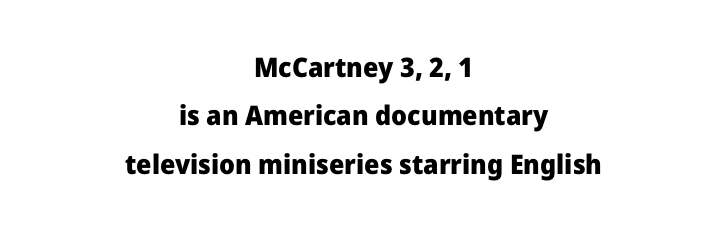
The image shows 27 px bold type, upright; set centered, line spacing 1.79x, normal letter spacing, not underlined.
